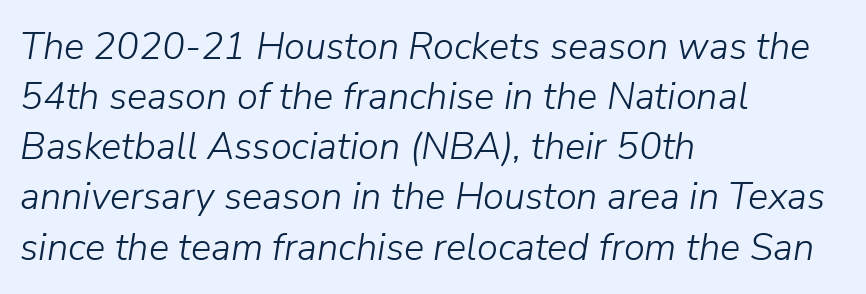
{"italic": "yes", "lean": "right", "slant_degrees": 9, "bold": "no", "weight": "light", "width": "normal", "stroke_contrast": "low", "x_height": "medium", "monospaced": "no", "underline": "no", "align": "left", "line_spacing": "normal", "line_spacing_ratio": 1.32, "letter_spacing": "normal", "letter_spacing_em": 0.0, "glyph_px": 38}
